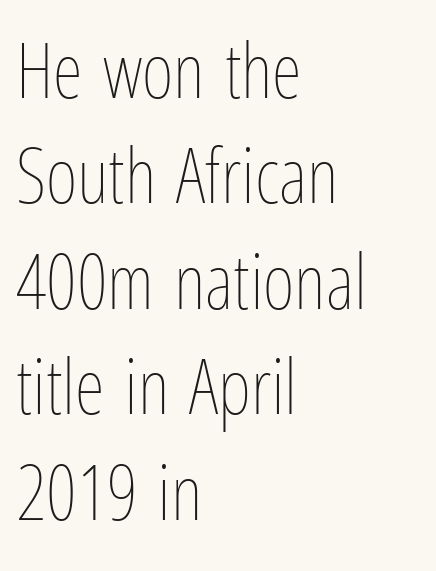
The string is rendered with underlining switched off. This is the regular roman posture of the typeface. A classic flush-left, rag-right setting is used for this passage. Summary of weight: not heavy and not bold. These lines are rendered in a variable-pitch font.
